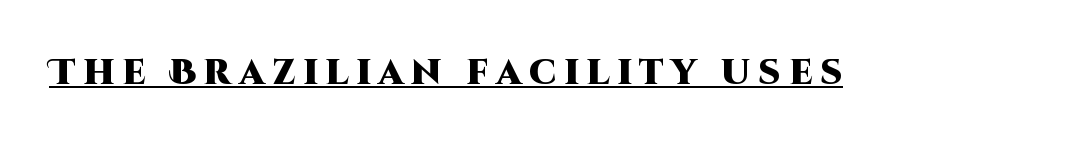
You can tell from the bare stems that sans-serif type was used. What weight is shown? A full bold with thick strokes. How are the letters spaced? Widely, with obvious added tracking. Each line of the rendering has a horizontal stroke beneath the glyphs. These lines are rendered in a variable-pitch font.
